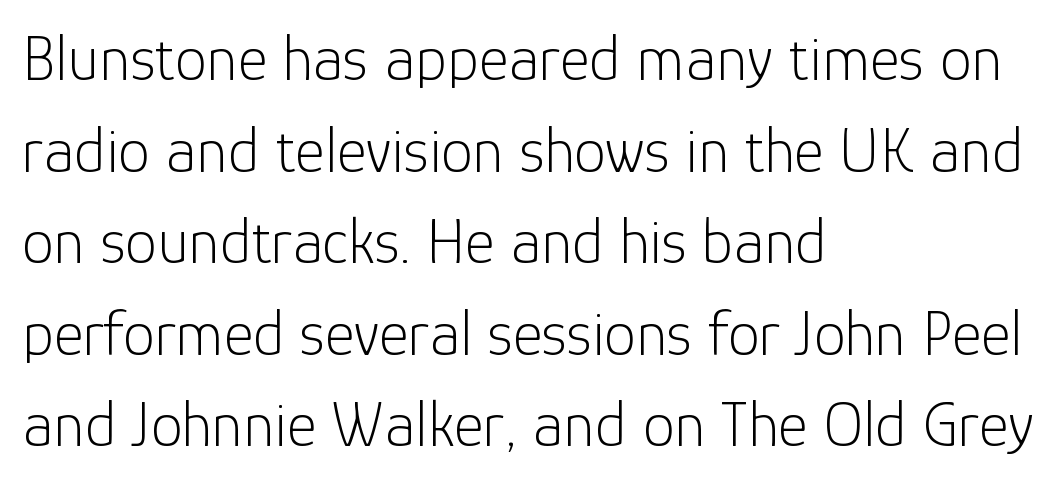
The vertical gap from one line to the next is medium. The foot of each line stays bare and open. Stem width sits at or under what a default text font uses. The glyphs in this specimen are sans serif. This sample is left-justified, so line endings fall wherever the words run out.
